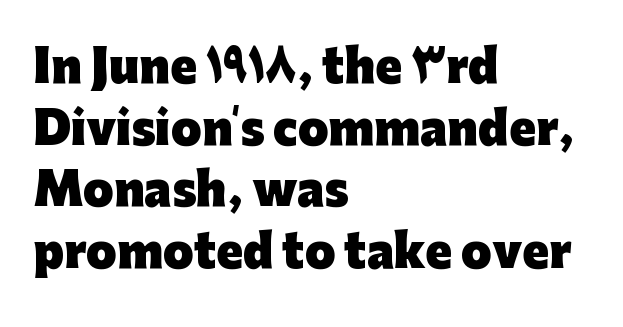
The image shows 44 px heavy sans-serif type, upright; set left-aligned, normal line spacing (1.4x), normal letter spacing, not underlined; low stroke contrast and a medium x-height.
